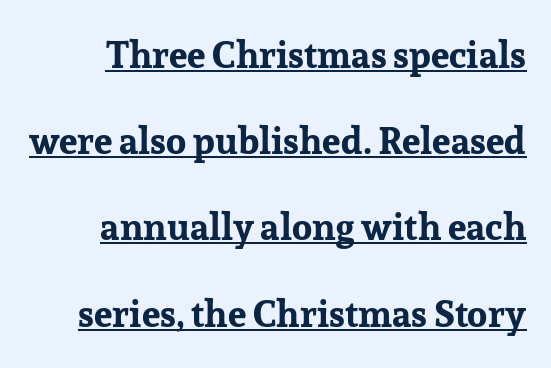
{"serif": "yes", "italic": "no", "bold": "yes", "weight": "bold", "width": "normal", "stroke_contrast": "low", "x_height": "medium", "monospaced": "no", "underline": "yes", "align": "right", "line_spacing": "loose", "line_spacing_ratio": 2.33, "letter_spacing": "normal", "letter_spacing_em": 0.0, "glyph_px": 37}
